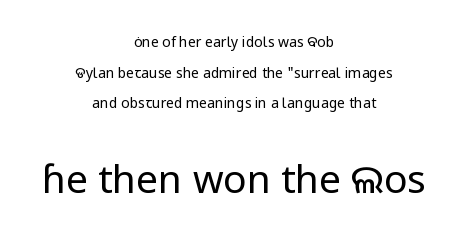
No word sits above an underline. Nothing unusual about the tracking: characters are spaced as the font intends. Neither beginnings nor endings align; midpoints do. Note: smaller setting up top, larger setting below.
